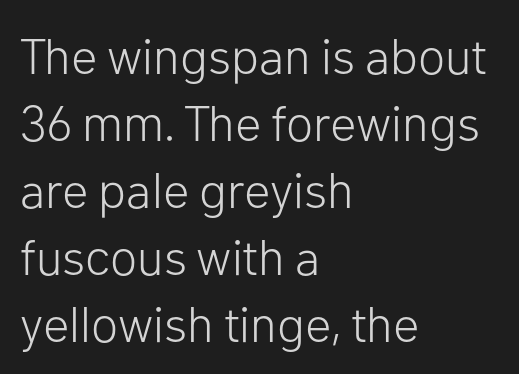
Think of a printed novel: that variable character pitch is what you see here. Every character sits straight up, as roman type does. This is not heavy type; no bold has been used. The paragraph shown leans on its left margin. Beneath every word, the page is bare.
